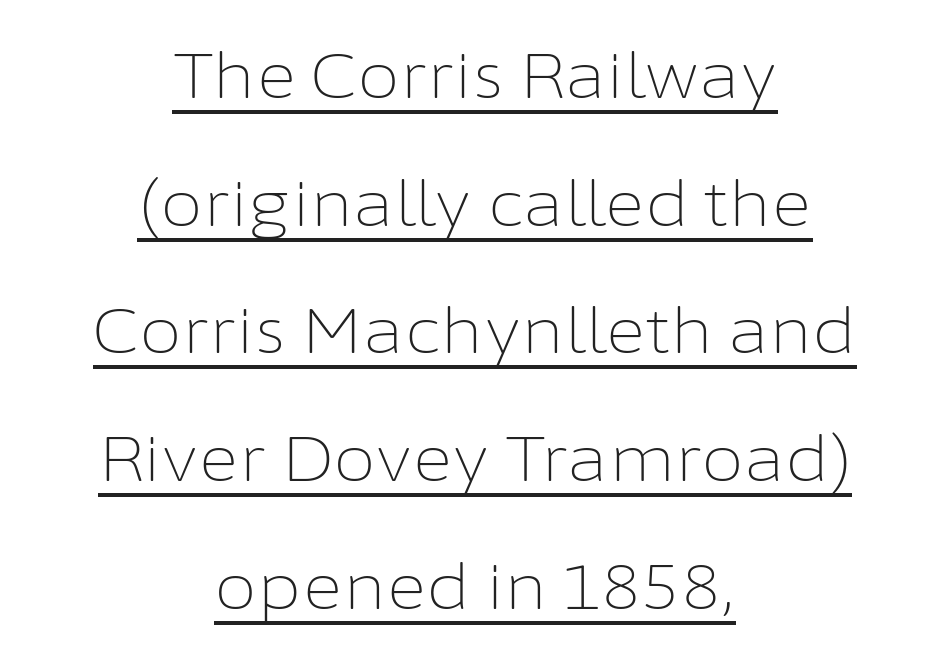
{"serif": "no", "italic": "no", "bold": "no", "weight": "light", "width": "normal", "stroke_contrast": "low", "x_height": "medium", "monospaced": "no", "underline": "yes", "align": "center", "line_spacing": "loose", "line_spacing_ratio": 2.06, "letter_spacing": "normal", "letter_spacing_em": 0.0, "glyph_px": 62}
